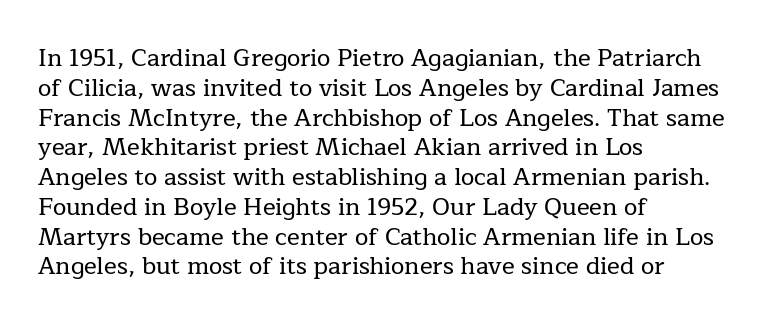
The image shows 24 px text type, upright; set left-aligned, line spacing 1.24x, normal letter spacing, not underlined.
